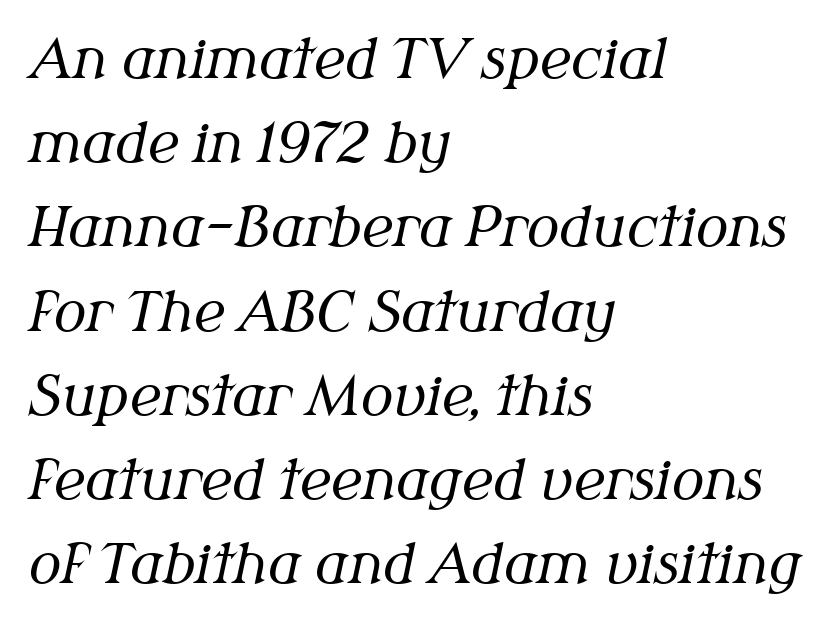
{"serif": "yes", "italic": "yes", "lean": "right", "slant_degrees": 12, "bold": "no", "weight": "regular", "width": "normal", "stroke_contrast": "medium", "x_height": "medium", "monospaced": "no", "underline": "no", "align": "left", "line_spacing": "normal", "line_spacing_ratio": 1.56, "letter_spacing": "normal", "letter_spacing_em": 0.0, "glyph_px": 54}
